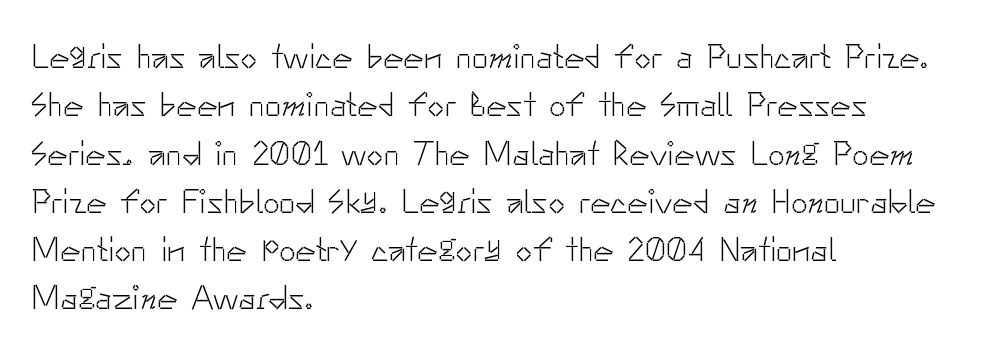
{"serif": "no", "italic": "no", "bold": "no", "weight": "light", "width": "normal", "stroke_contrast": "low", "x_height": "small", "monospaced": "no", "underline": "no", "align": "left", "line_spacing": "normal", "line_spacing_ratio": 1.42, "letter_spacing": "normal", "letter_spacing_em": 0.0, "glyph_px": 34}
